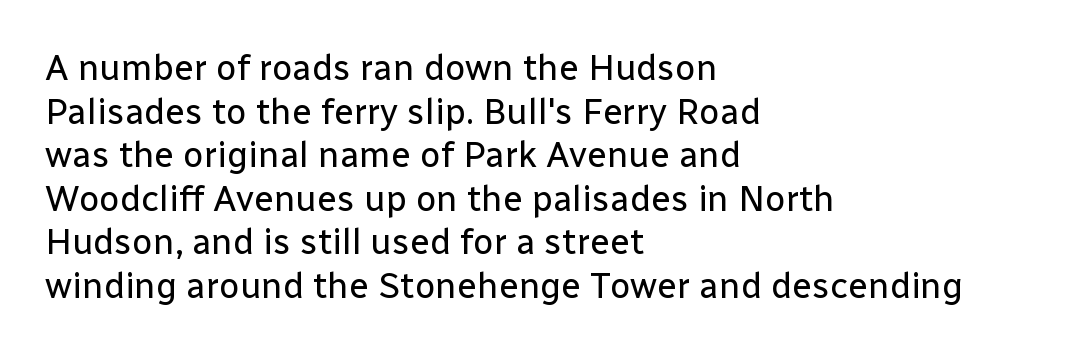
Q: Is the text bold? A: No.
Q: Is the text italic (slanted)? A: No, it is upright.
Q: Is the typeface a serif or a sans-serif typeface? A: Sans-serif.
Q: Is the text underlined? A: No.
Q: How is the paragraph aligned? A: Left-aligned.
Q: Is the spacing between letters normal or unusually wide? A: Normal.
Q: Width (condensed, normal, or wide)? A: Normal.
Q: Stroke contrast? A: Low.
Q: x-height? A: Medium.
Q: Monospaced? A: No.
